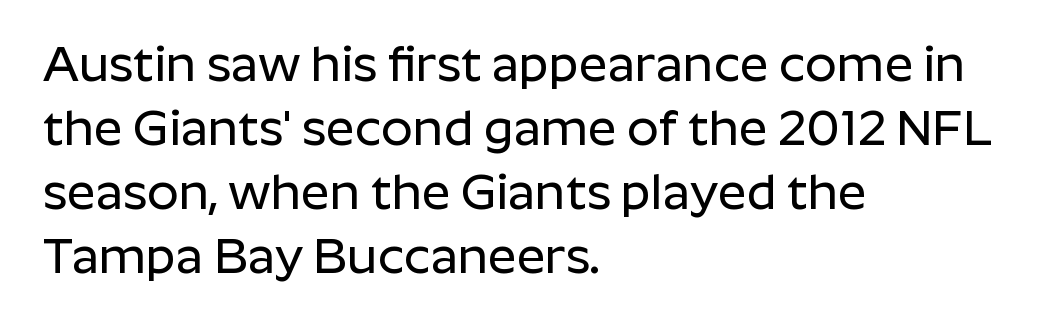
The axis of the letterforms is exactly vertical. One glance says typical: line gaps are just what's usual. Descender tails drop into unmarked territory. Characters follow at the spacing the type designer built in. In CSS terms this would be text-align: left. Spacing verdict: proportional, widths tailored to each character.
